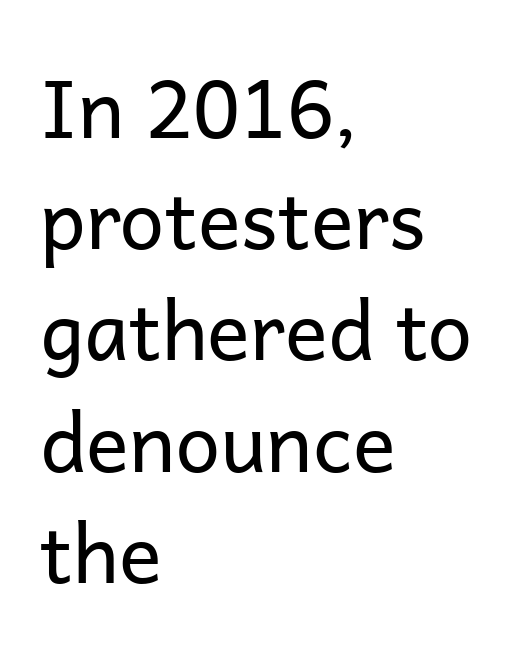
Q: Is the text bold? A: No.
Q: Is the text italic (slanted)? A: No, it is upright.
Q: Is the typeface a serif or a sans-serif typeface? A: Sans-serif.
Q: Is the text underlined? A: No.
Q: How is the paragraph aligned? A: Left-aligned.
Q: Is the spacing between letters normal or unusually wide? A: Normal.
Q: Is the spacing between lines tight, normal or loose? A: Normal.
Q: Width (condensed, normal, or wide)? A: Normal.
Q: Stroke contrast? A: Low.
Q: x-height? A: Medium.
Q: Monospaced? A: No.
